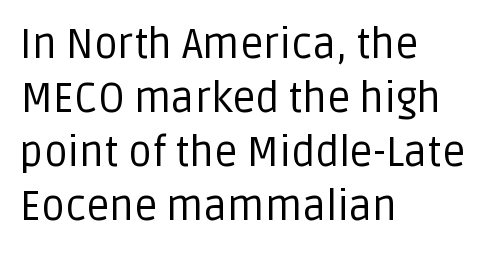
Q: Is the text bold? A: No.
Q: Is the text italic (slanted)? A: No, it is upright.
Q: Is the typeface a serif or a sans-serif typeface? A: Sans-serif.
Q: Is the text underlined? A: No.
Q: How is the paragraph aligned? A: Left-aligned.
Q: Is the spacing between letters normal or unusually wide? A: Normal.
Q: Is the spacing between lines tight, normal or loose? A: Normal.
Q: Width (condensed, normal, or wide)? A: Normal.
Q: Stroke contrast? A: Low.
Q: x-height? A: Large.
Q: Monospaced? A: No.
